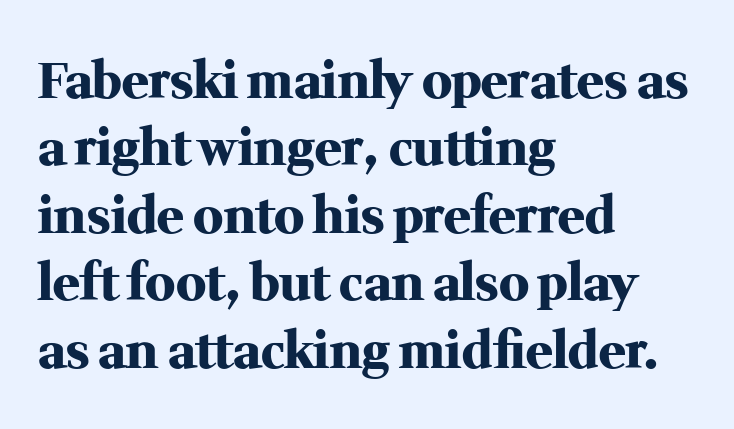
The font family rendered here belongs to the serif group. Descenders are the only things crossing below the line. The passage is arranged the way most books set body copy — flush left. The face used here is proportionally spaced, like ordinary book or web type.
